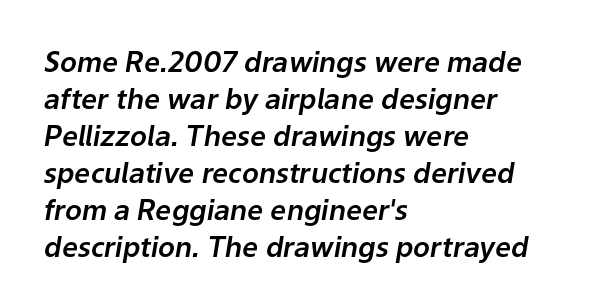
{"italic": "yes", "lean": "right", "slant_degrees": 9, "width": "normal", "stroke_contrast": "low", "x_height": "medium", "monospaced": "no", "underline": "no", "align": "left", "line_spacing": "normal", "line_spacing_ratio": 1.32, "letter_spacing": "normal", "letter_spacing_em": 0.0, "glyph_px": 28}
